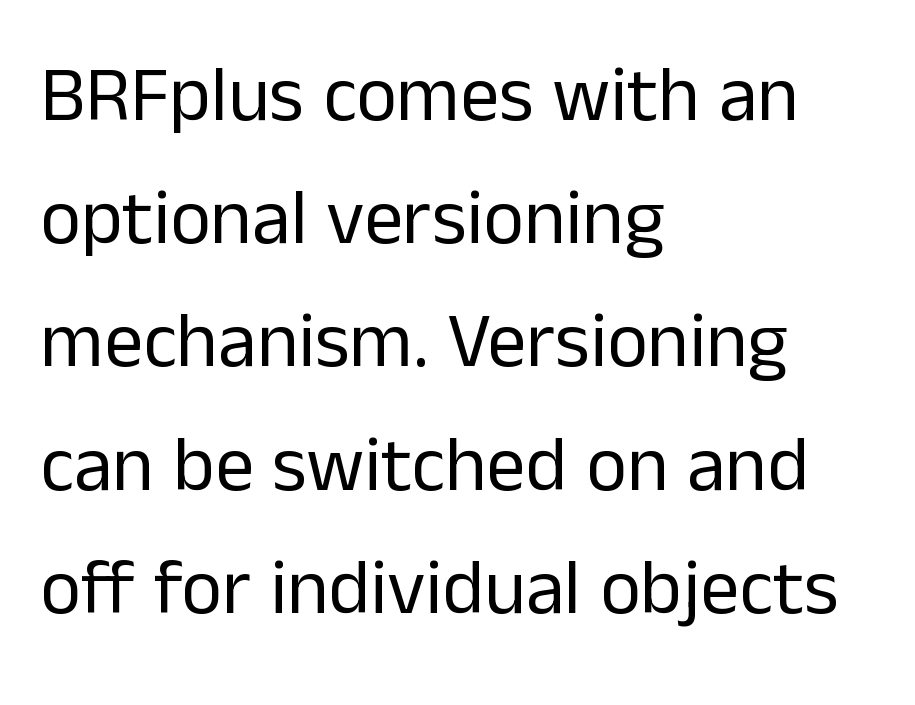
Q: Is the text bold? A: No.
Q: Is the text italic (slanted)? A: No, it is upright.
Q: Is the typeface a serif or a sans-serif typeface? A: Sans-serif.
Q: Is the text underlined? A: No.
Q: How is the paragraph aligned? A: Left-aligned.
Q: Is the spacing between letters normal or unusually wide? A: Normal.
Q: Is the spacing between lines tight, normal or loose? A: Normal.
Q: Width (condensed, normal, or wide)? A: Normal.
Q: Stroke contrast? A: Low.
Q: x-height? A: Medium.
Q: Monospaced? A: No.
